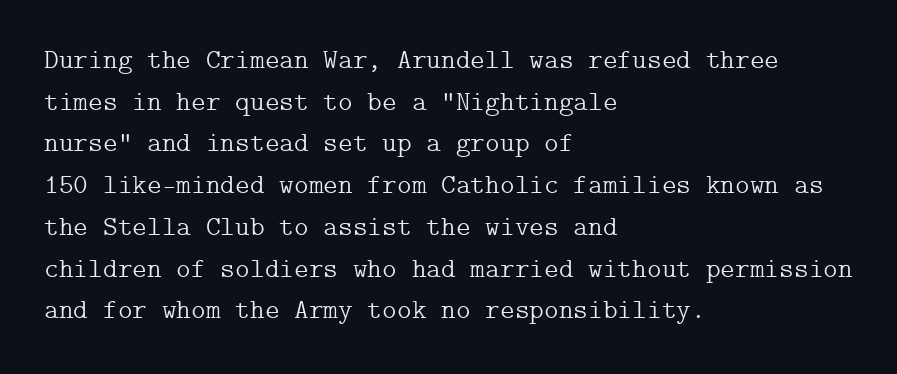
Observe the serifs anchoring each vertical stroke in this sample. The ragged edge is on the right, which tells us the setting is flush left. Plain, unruled lines of type. Spacing between characters is what you'd get straight out of the box.
